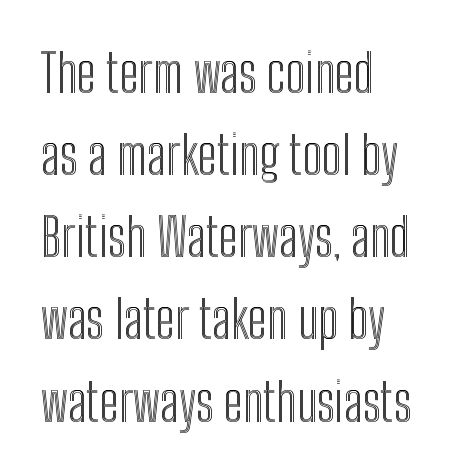
The image shows 52 px condensed type, upright; set left-aligned, normal line spacing (1.58x), normal letter spacing, not underlined; a medium x-height.
